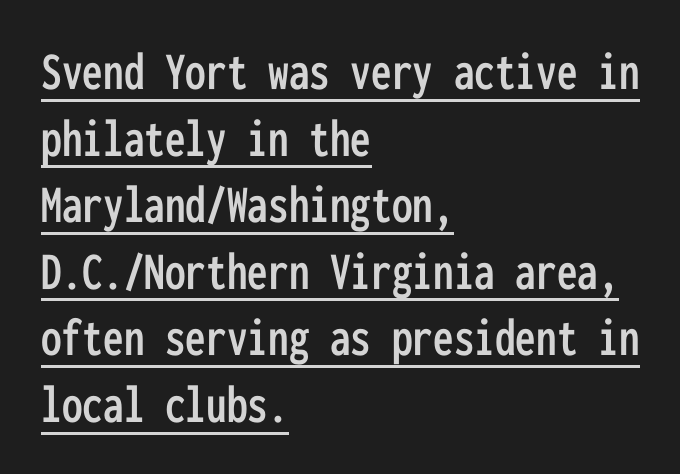
The image shows 55 px condensed sans-serif type, upright, monospaced; set left-aligned, line spacing 1.21x, normal letter spacing, underlined; low stroke contrast and a medium x-height.
